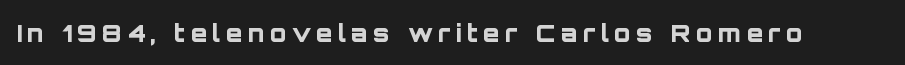
{"italic": "no", "bold": "yes", "underline": "no", "letter_spacing": "wide", "letter_spacing_em": 0.22, "glyph_px": 24}
